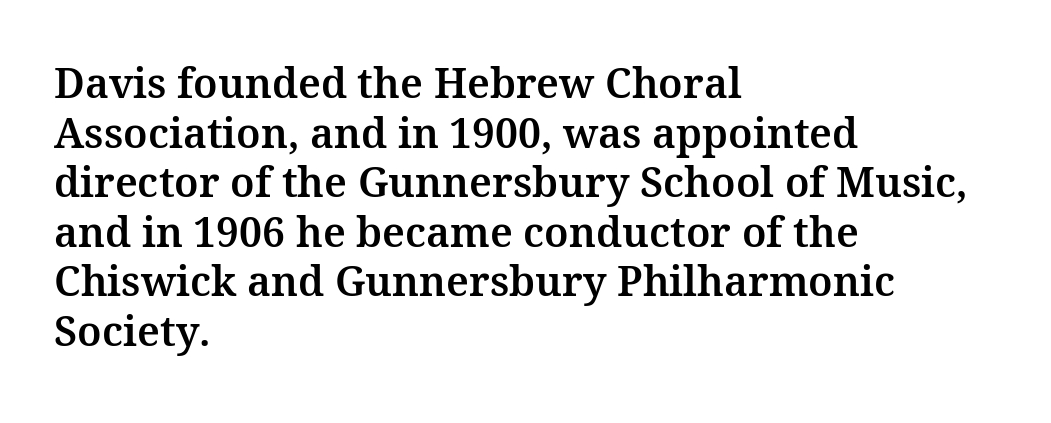
Q: Is the text italic (slanted)? A: No, it is upright.
Q: Is the typeface a serif or a sans-serif typeface? A: Serif.
Q: Is the text underlined? A: No.
Q: How is the paragraph aligned? A: Left-aligned.
Q: Is the spacing between letters normal or unusually wide? A: Normal.
Q: Width (condensed, normal, or wide)? A: Normal.
Q: Stroke contrast? A: Medium.
Q: x-height? A: Medium.
Q: Monospaced? A: No.
